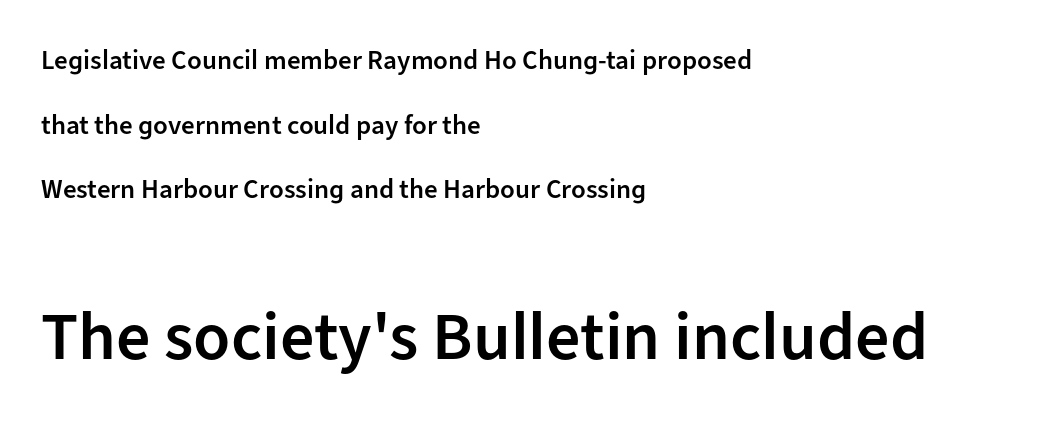
Q: Is the text bold? A: Semi-bold.
Q: Is the text italic (slanted)? A: No, it is upright.
Q: Is the typeface a serif or a sans-serif typeface? A: Sans-serif.
Q: Is the text underlined? A: No.
Q: How is the paragraph aligned? A: Left-aligned.
Q: Is the spacing between letters normal or unusually wide? A: Normal.
Q: Is the spacing between lines tight, normal or loose? A: Loose.
Q: Which block of text is set in a larger size, the first (top) or the second (bottom)? A: The second (bottom) one.
Q: Width (condensed, normal, or wide)? A: Normal.
Q: Stroke contrast? A: Low.
Q: x-height? A: Medium.
Q: Monospaced? A: No.
